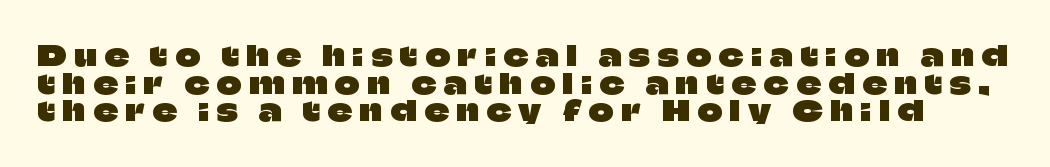
The vertical gap from one line to the next is small. It's the straight-up-and-down kind of type. The foot of each line stays bare and open. Short note: letters widely spaced.
